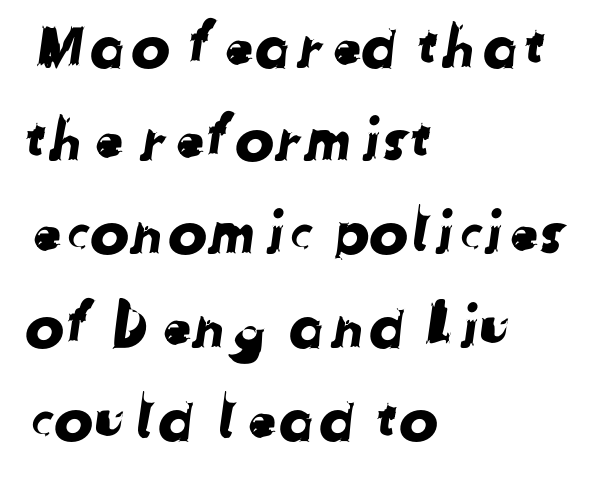
{"serif": "no", "width": "normal", "stroke_contrast": "low", "x_height": "medium", "monospaced": "no", "underline": "no", "align": "left", "line_spacing": "normal", "line_spacing_ratio": 1.58, "letter_spacing": "normal", "letter_spacing_em": 0.0, "glyph_px": 59}
